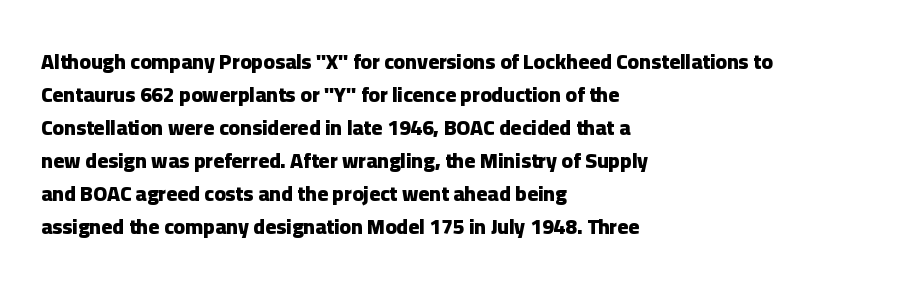
The sample has been set heavy, in full bold. Any mark beneath the type? The region is blank. The ragged edge is on the right, which tells us the setting is flush left. This sample uses plain, unmodified letter spacing. Posture: vertical. Does the leading feel generous? No, just average.
